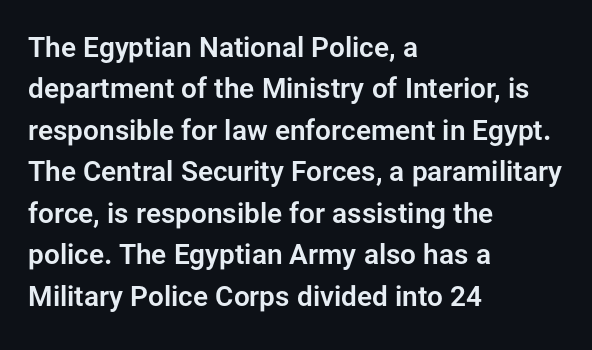
{"serif": "no", "italic": "no", "width": "normal", "stroke_contrast": "low", "x_height": "medium", "monospaced": "no", "underline": "no", "align": "left", "line_spacing": "normal", "line_spacing_ratio": 1.48, "letter_spacing": "normal", "letter_spacing_em": 0.0, "glyph_px": 28}
